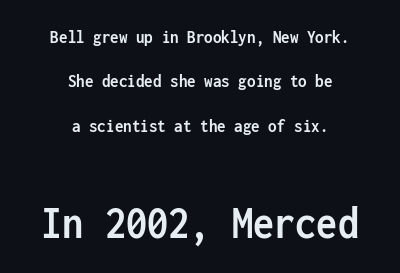
{"serif": "no", "italic": "no", "bold": "yes", "weight": "semibold", "width": "condensed", "stroke_contrast": "low", "x_height": "medium", "monospaced": "yes", "underline": "no", "align": "center", "line_spacing": "loose", "line_spacing_ratio": 2.34, "letter_spacing": "normal", "letter_spacing_em": 0.0, "larger_block": "second", "size_ratio": 2.47, "glyph_px": 47}
